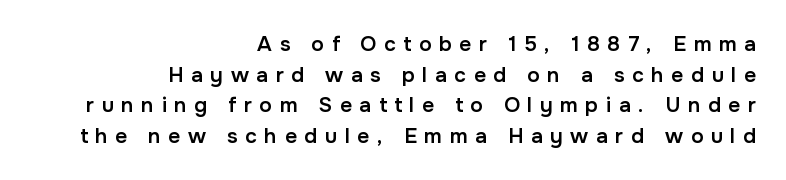
The gaps between neighbouring characters are conspicuously large. Successive baselines arrive at the customary interval. If you drew a line through each stem, it would be perfectly vertical. The ragged edge is on the left, which tells us the setting is flush right.
